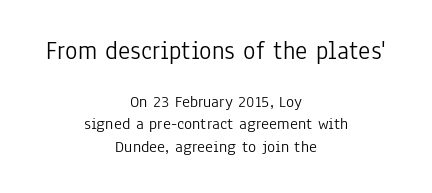
Each row of text sits above clean, open space. One-word summary of the alignment: center. This sample uses an upright cut, with every glyph sitting square on the baseline. No heavy texture on the line: the type isn't bold.
